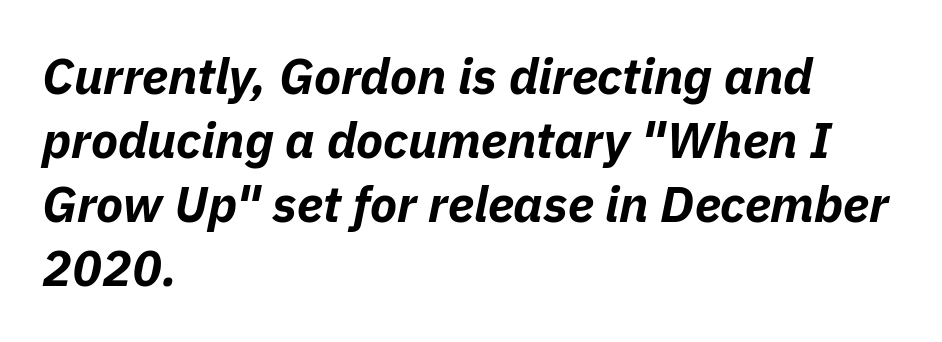
The image shows 50 px bold type, italic (leaning right); set left-aligned, normal line spacing (1.28x), normal letter spacing, not underlined; low stroke contrast and a medium x-height.
